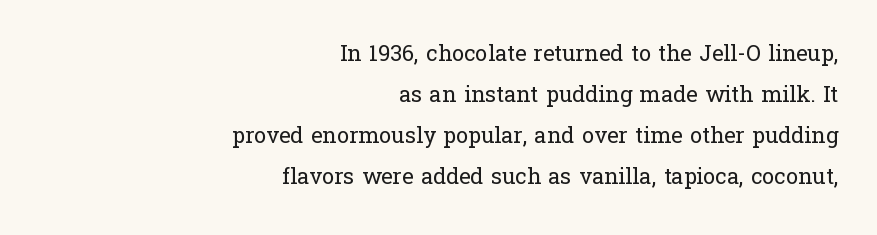
{"italic": "no", "bold": "no", "underline": "no", "align": "right", "line_spacing_ratio": 1.87, "letter_spacing": "normal", "letter_spacing_em": 0.0, "glyph_px": 22}
